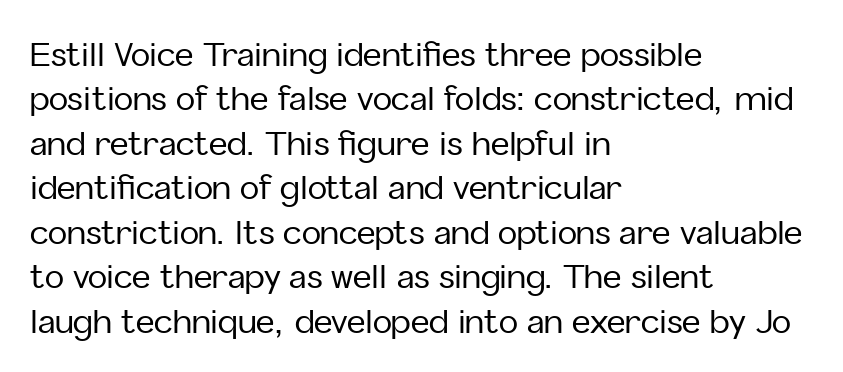
The image shows 32 px sans-serif type, upright; set left-aligned, normal line spacing (1.39x), normal letter spacing, not underlined; low stroke contrast and a medium x-height.
